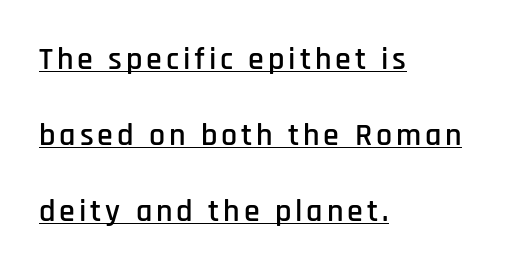
{"serif": "no", "italic": "no", "width": "condensed", "stroke_contrast": "low", "x_height": "large", "monospaced": "no", "underline": "yes", "align": "left", "line_spacing": "loose", "line_spacing_ratio": 2.38, "glyph_px": 32}
